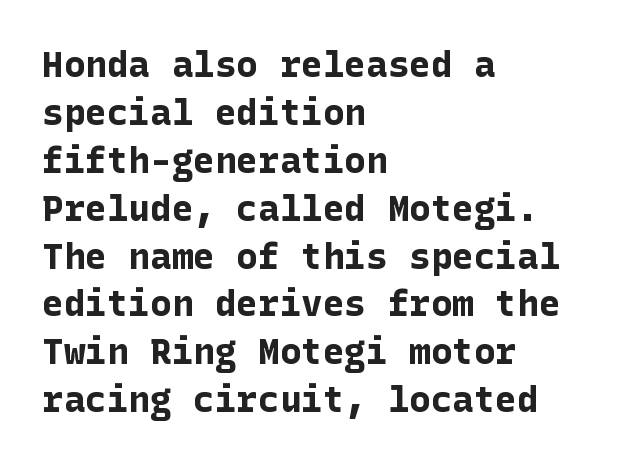
Q: Is the text bold? A: Yes.
Q: Is the text italic (slanted)? A: No, it is upright.
Q: Is the typeface a serif or a sans-serif typeface? A: Sans-serif.
Q: Is the text underlined? A: No.
Q: How is the paragraph aligned? A: Left-aligned.
Q: Is the spacing between letters normal or unusually wide? A: Normal.
Q: Is the spacing between lines tight, normal or loose? A: Normal.
Q: Width (condensed, normal, or wide)? A: Normal.
Q: Stroke contrast? A: Low.
Q: x-height? A: Medium.
